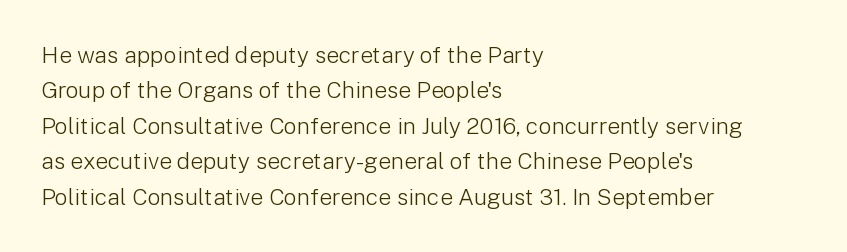
The face looks like a standard text weight, possibly lighter. Vertical strokes here are truly vertical. These lines keep a tight, regular rhythm from letter to letter. Leading matches the norm, producing a regular column. Left-aligned paragraph, ragged on the right. The space directly below the letters is spotless.
